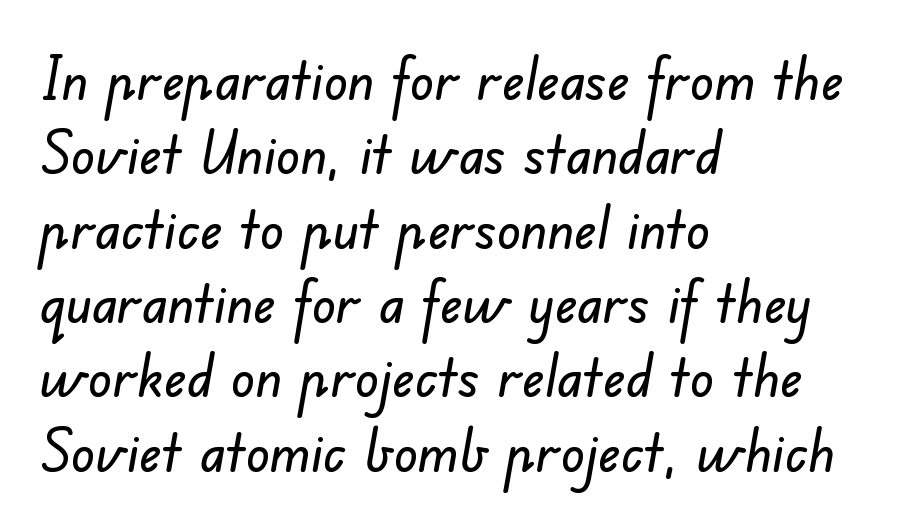
{"serif": "no", "width": "normal", "stroke_contrast": "low", "x_height": "small", "monospaced": "no", "underline": "no", "align": "left", "line_spacing": "normal", "line_spacing_ratio": 1.26, "letter_spacing": "normal", "letter_spacing_em": 0.0, "glyph_px": 59}
